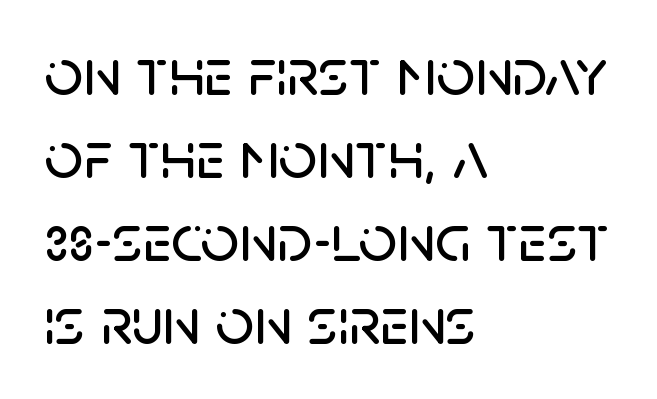
{"serif": "no", "italic": "no", "width": "normal", "stroke_contrast": "low", "x_height": "large", "monospaced": "no", "underline": "no", "align": "left", "line_spacing_ratio": 1.22, "letter_spacing": "normal", "letter_spacing_em": 0.0, "glyph_px": 68}
